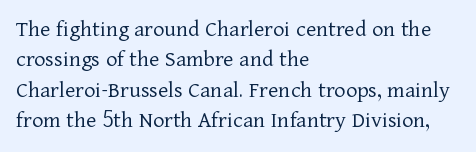
{"italic": "no", "bold": "no", "underline": "no", "align": "left", "line_spacing": "normal", "line_spacing_ratio": 1.27, "letter_spacing": "normal", "letter_spacing_em": 0.0, "glyph_px": 24}
